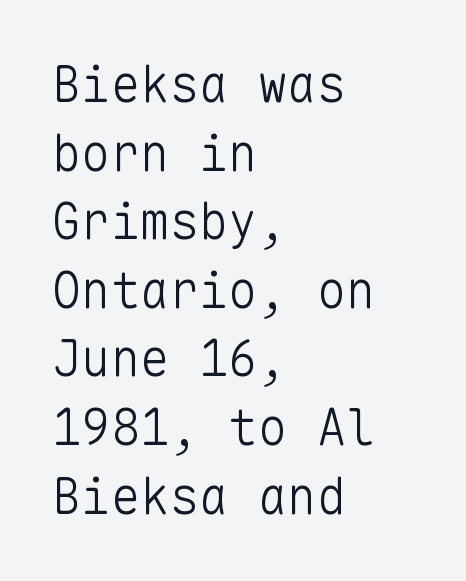
The image shows 49 px light sans-serif type, upright, monospaced; set left-aligned, normal line spacing (1.4x), normal letter spacing, not underlined; low stroke contrast and a medium x-height.
